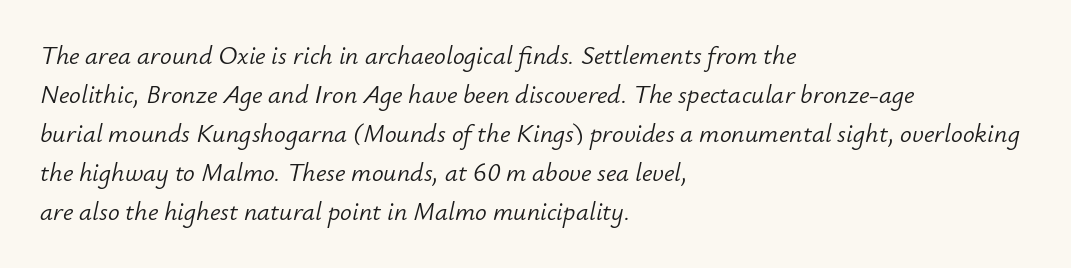
The image shows 26 px text type, italic (leaning right); set left-aligned, normal line spacing (1.5x), normal letter spacing, not underlined.
